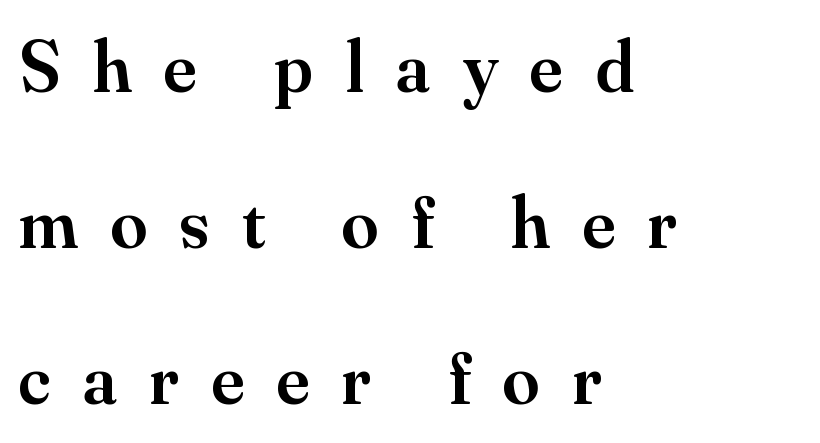
{"serif": "yes", "italic": "no", "bold": "semi", "weight": "semibold", "width": "normal", "stroke_contrast": "medium", "x_height": "small", "monospaced": "no", "underline": "no", "align": "left", "line_spacing": "loose", "line_spacing_ratio": 2.11, "letter_spacing": "wide", "letter_spacing_em": 0.44, "glyph_px": 74}
